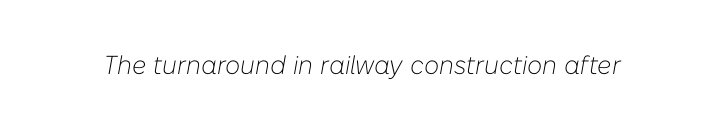
The image shows 26 px text type, italic (leaning right); set normal letter spacing, not underlined.
